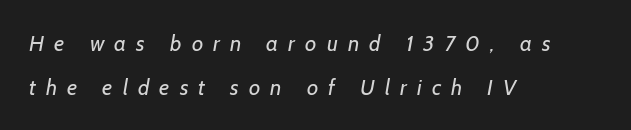
Q: Is the text bold? A: No.
Q: Is the text underlined? A: No.
Q: How is the paragraph aligned? A: Left-aligned.
Q: Is the spacing between letters normal or unusually wide? A: Unusually wide.
Q: Is the spacing between lines tight, normal or loose? A: Loose.
